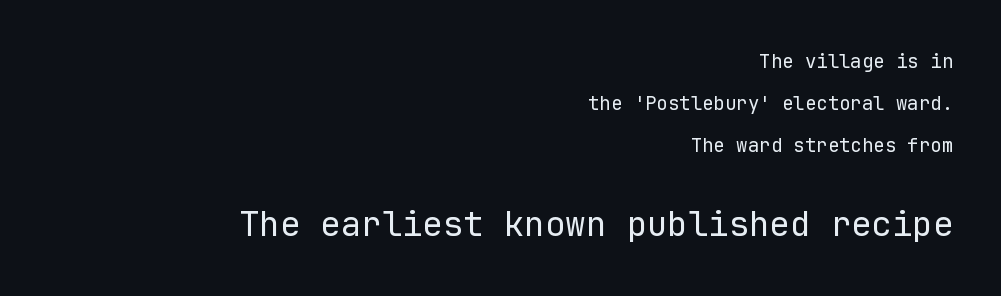
Q: Is the text bold? A: No.
Q: Is the text italic (slanted)? A: No, it is upright.
Q: Is the typeface a serif or a sans-serif typeface? A: Sans-serif.
Q: Is the text underlined? A: No.
Q: How is the paragraph aligned? A: Right-aligned.
Q: Is the spacing between letters normal or unusually wide? A: Normal.
Q: Is the spacing between lines tight, normal or loose? A: Loose.
Q: Which block of text is set in a larger size, the first (top) or the second (bottom)? A: The second (bottom) one.
Q: Width (condensed, normal, or wide)? A: Normal.
Q: Stroke contrast? A: Low.
Q: x-height? A: Medium.
Q: Monospaced? A: Yes.
